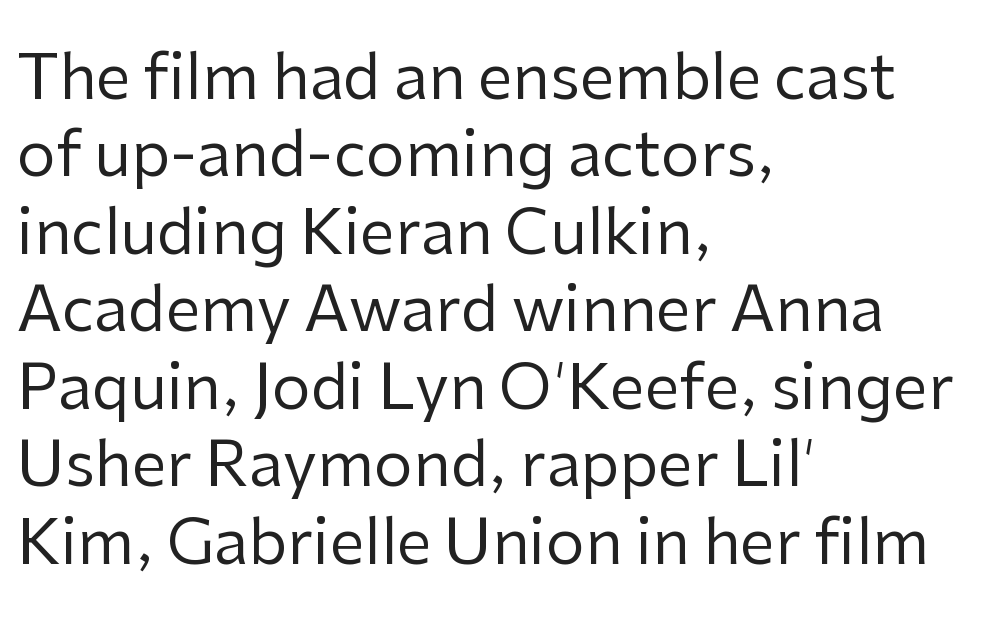
Q: Is the text bold? A: No.
Q: Is the text italic (slanted)? A: No, it is upright.
Q: Is the typeface a serif or a sans-serif typeface? A: Sans-serif.
Q: Is the text underlined? A: No.
Q: How is the paragraph aligned? A: Left-aligned.
Q: Is the spacing between letters normal or unusually wide? A: Normal.
Q: Is the spacing between lines tight, normal or loose? A: Normal.
Q: Width (condensed, normal, or wide)? A: Normal.
Q: Stroke contrast? A: Low.
Q: x-height? A: Medium.
Q: Monospaced? A: No.
